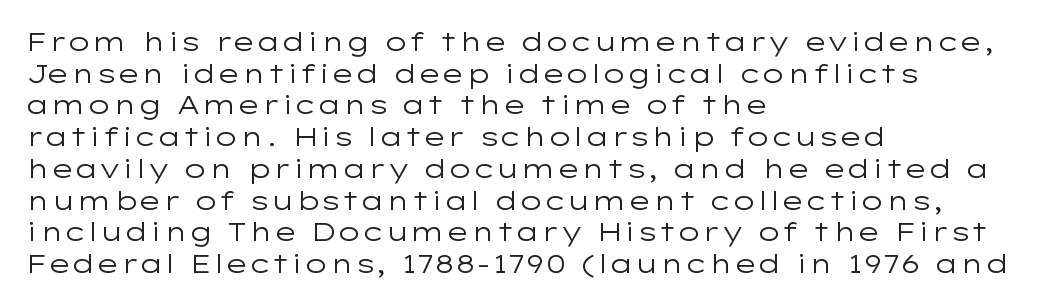
Nope, not italic — everything's standing straight. The font is comparable to plain body text, perhaps lighter. Inter-character spacing is left at the font's built-in metrics. The zone under the glyphs is completely vacant. These lines are set flush left with a ragged right edge.
